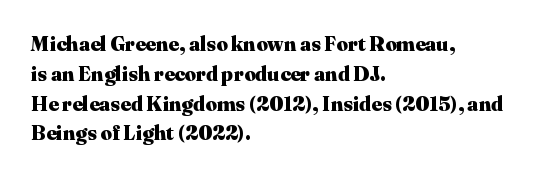
Q: Is the text bold? A: Yes.
Q: Is the text italic (slanted)? A: No, it is upright.
Q: Is the text underlined? A: No.
Q: How is the paragraph aligned? A: Left-aligned.
Q: Is the spacing between letters normal or unusually wide? A: Normal.
Q: Is the spacing between lines tight, normal or loose? A: Normal.
